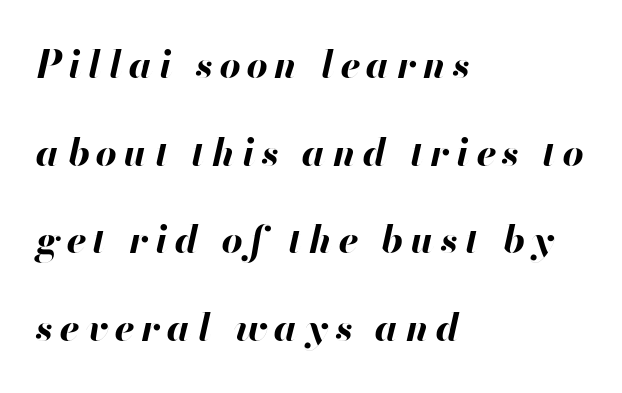
The image shows 37 px bold type, italic (leaning right); set left-aligned, loose line spacing (2.37x), not underlined; high stroke contrast and a small x-height.
